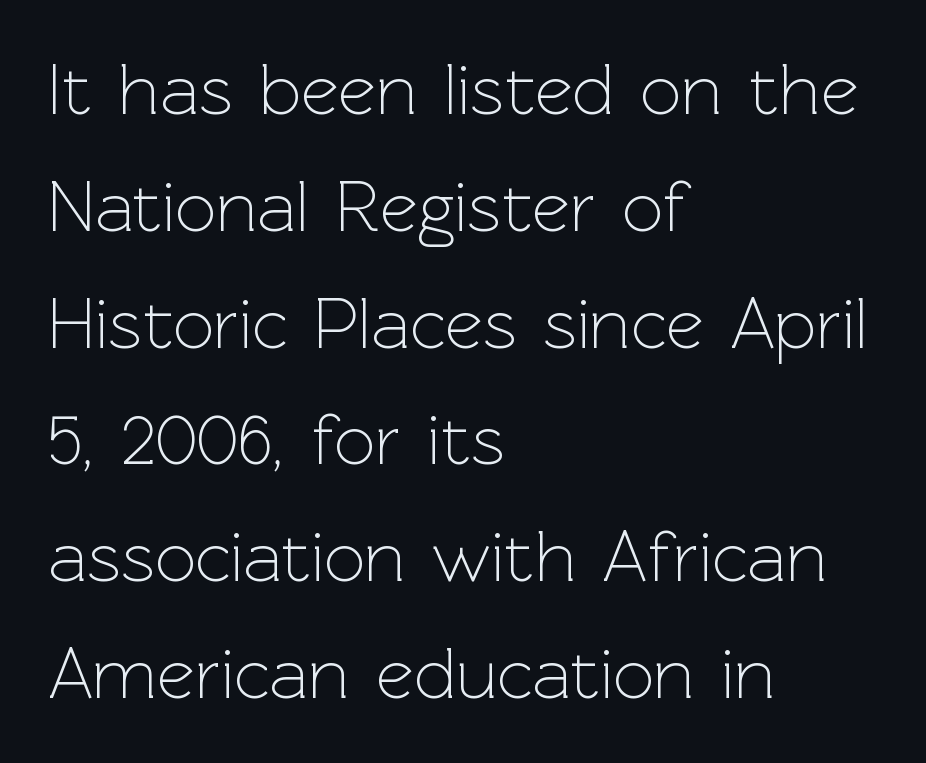
Q: Is the text bold? A: No.
Q: Is the text italic (slanted)? A: No, it is upright.
Q: Is the typeface a serif or a sans-serif typeface? A: Sans-serif.
Q: Is the text underlined? A: No.
Q: How is the paragraph aligned? A: Left-aligned.
Q: Is the spacing between letters normal or unusually wide? A: Normal.
Q: Is the spacing between lines tight, normal or loose? A: Normal.
Q: Width (condensed, normal, or wide)? A: Normal.
Q: x-height? A: Medium.
Q: Monospaced? A: No.
